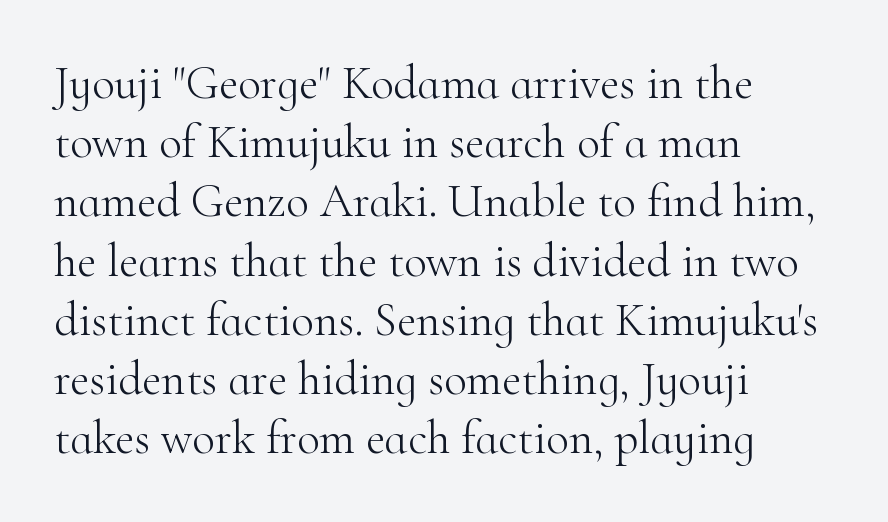
The image shows 47 px light serif type, upright; set left-aligned, normal line spacing (1.26x), normal letter spacing, not underlined; high stroke contrast and a small x-height.
